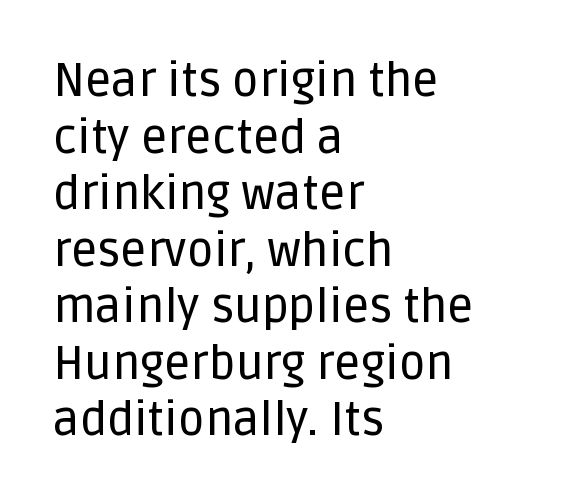
{"serif": "no", "italic": "no", "width": "normal", "stroke_contrast": "low", "x_height": "large", "monospaced": "no", "underline": "no", "align": "left", "line_spacing_ratio": 1.23, "letter_spacing": "normal", "letter_spacing_em": 0.0, "glyph_px": 46}
